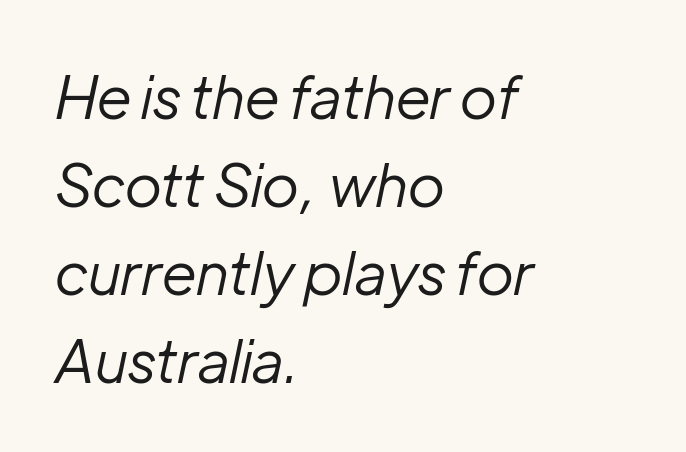
Q: Is the text bold? A: No.
Q: Is the text italic (slanted)? A: Yes, it leans right by about 12 degrees.
Q: Is the text underlined? A: No.
Q: How is the paragraph aligned? A: Left-aligned.
Q: Is the spacing between letters normal or unusually wide? A: Normal.
Q: Is the spacing between lines tight, normal or loose? A: Normal.
Q: Width (condensed, normal, or wide)? A: Normal.
Q: Stroke contrast? A: Low.
Q: x-height? A: Medium.
Q: Monospaced? A: No.
